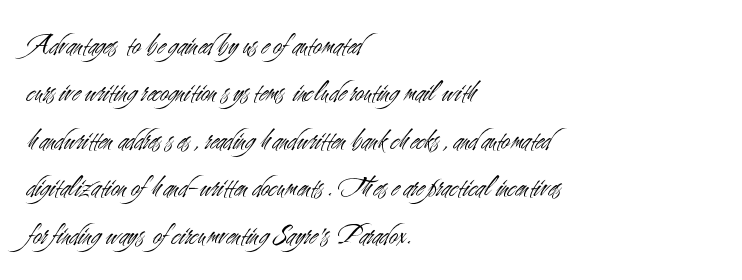
Q: Is the text bold? A: No.
Q: Is the text italic (slanted)? A: Yes.
Q: Is the typeface a serif or a sans-serif typeface? A: Sans-serif.
Q: Is the text underlined? A: No.
Q: How is the paragraph aligned? A: Left-aligned.
Q: Is the spacing between letters normal or unusually wide? A: Normal.
Q: Is the spacing between lines tight, normal or loose? A: Normal.
Q: Width (condensed, normal, or wide)? A: Condensed.
Q: Stroke contrast? A: Medium.
Q: x-height? A: Small.
Q: Monospaced? A: No.
